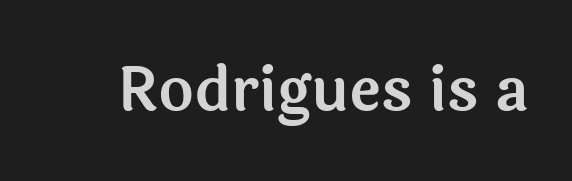
The image shows 61 px sans-serif type, upright; set normal letter spacing, not underlined; a medium x-height.
